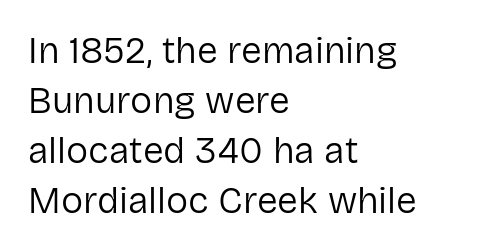
The image shows 37 px regular-weight sans-serif type, upright; set left-aligned, normal line spacing (1.35x), normal letter spacing, not underlined; low stroke contrast and a medium x-height.
